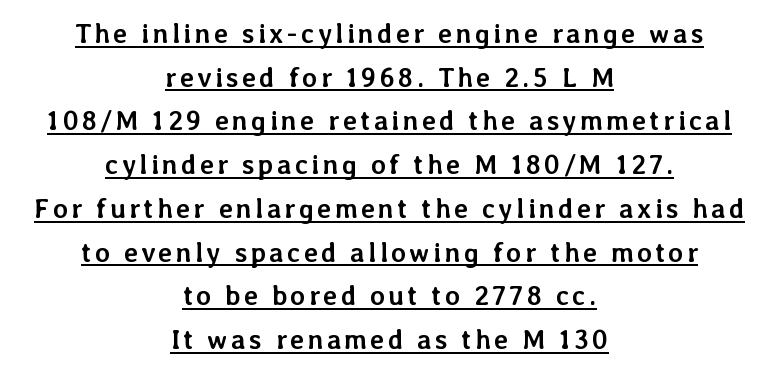
The image shows 27 px bold type, upright; set centered, normal line spacing (1.62x), underlined.
